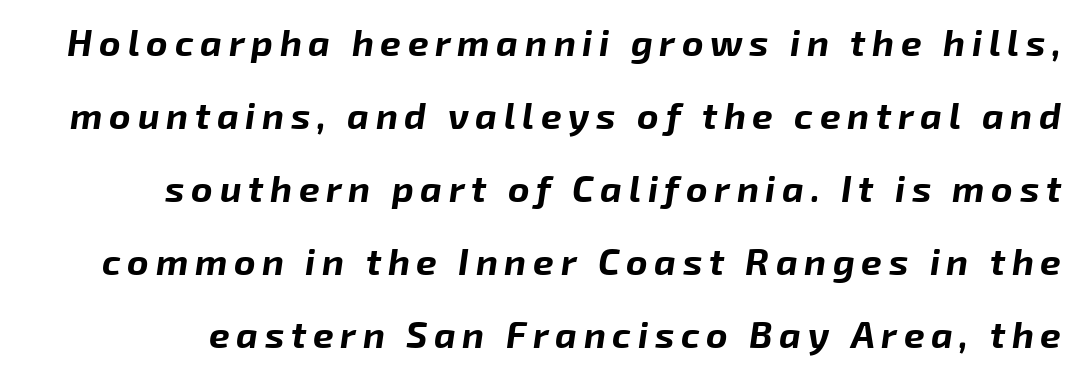
Whoever set this chose breathing room over compactness in the vertical rhythm. Yep, that's italic — everything's leaning. This sample has the flowing, uneven cadence of proportional lettering. In terms of weight, the rendering is a true, heavy bold. A bare baseline throughout the passage.
